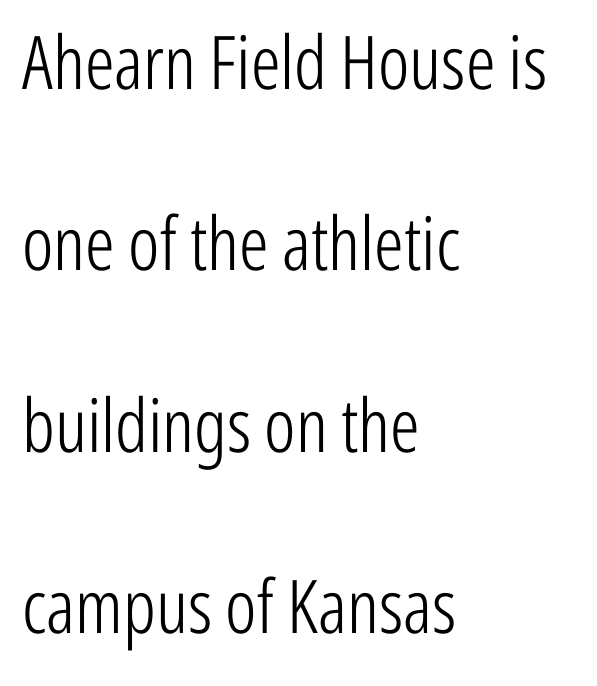
These lines are composed in type without serifs. Default kerning and tracking; the words read as compact shapes. Do the characters align in a grid? No, the font is proportional. The passage shown is not underscored anywhere. These lines are set flush left with a ragged right edge.
